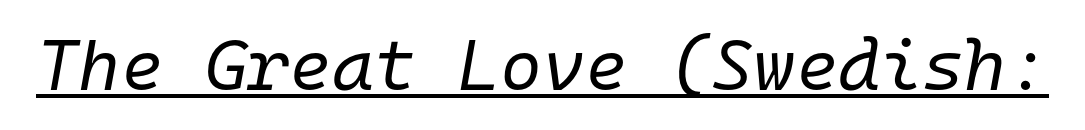
Q: Is the text bold? A: No.
Q: Is the text italic (slanted)? A: Yes, it leans right by about 10 degrees.
Q: Is the text underlined? A: Yes.
Q: Is the spacing between letters normal or unusually wide? A: Normal.
Q: Width (condensed, normal, or wide)? A: Normal.
Q: Stroke contrast? A: Low.
Q: x-height? A: Medium.
Q: Monospaced? A: Yes.
